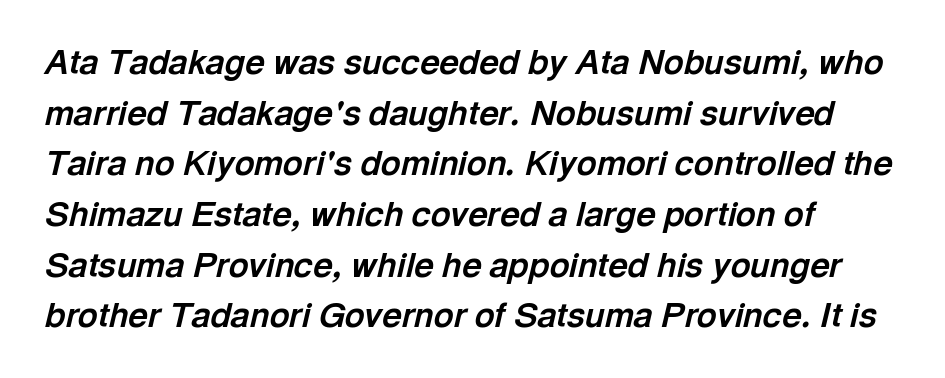
The image shows 34 px bold type, italic (leaning right); set left-aligned, normal line spacing (1.49x), normal letter spacing, not underlined; a medium x-height.
